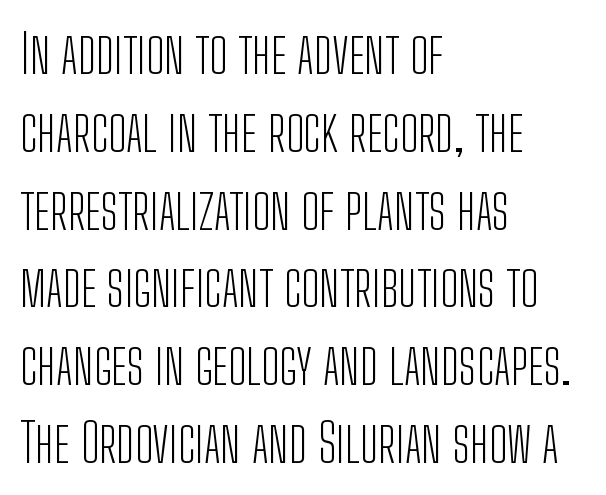
The image shows 54 px light, condensed sans-serif type, upright; set left-aligned, normal line spacing (1.44x), normal letter spacing, not underlined; low stroke contrast and a medium x-height.
